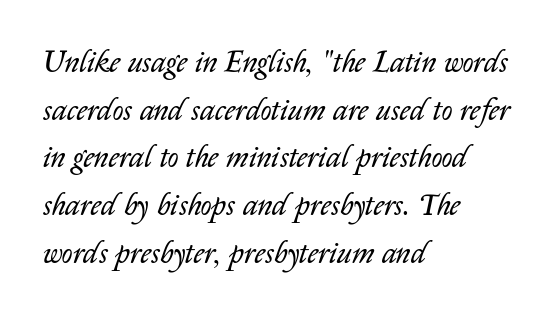
Q: Is the text bold? A: No.
Q: Is the text italic (slanted)? A: Yes, it leans right by about 14 degrees.
Q: Is the text underlined? A: No.
Q: How is the paragraph aligned? A: Left-aligned.
Q: Is the spacing between letters normal or unusually wide? A: Normal.
Q: Is the spacing between lines tight, normal or loose? A: Normal.
Q: Width (condensed, normal, or wide)? A: Normal.
Q: Stroke contrast? A: Low.
Q: x-height? A: Medium.
Q: Monospaced? A: No.
